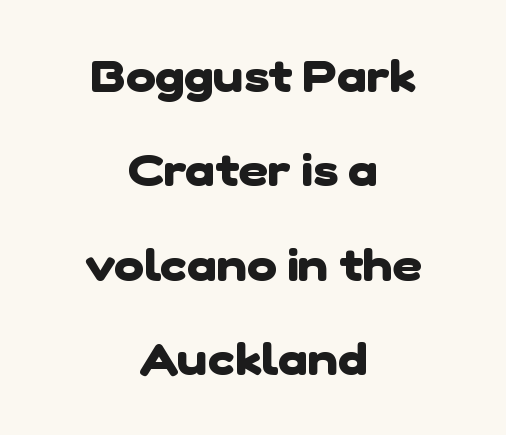
Q: Is the text bold? A: Yes.
Q: Is the typeface a serif or a sans-serif typeface? A: Sans-serif.
Q: Is the text underlined? A: No.
Q: How is the paragraph aligned? A: Centered.
Q: Is the spacing between letters normal or unusually wide? A: Normal.
Q: Is the spacing between lines tight, normal or loose? A: Loose.
Q: Width (condensed, normal, or wide)? A: Normal.
Q: Stroke contrast? A: Low.
Q: x-height? A: Medium.
Q: Monospaced? A: No.
